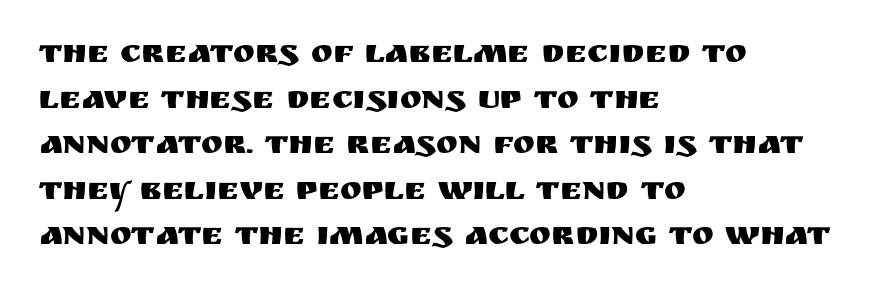
Q: Is the text italic (slanted)? A: No, it is upright.
Q: Is the typeface a serif or a sans-serif typeface? A: Sans-serif.
Q: Is the text underlined? A: No.
Q: How is the paragraph aligned? A: Left-aligned.
Q: Is the spacing between letters normal or unusually wide? A: Normal.
Q: Is the spacing between lines tight, normal or loose? A: Normal.
Q: Width (condensed, normal, or wide)? A: Normal.
Q: Stroke contrast? A: Medium.
Q: x-height? A: Large.
Q: Monospaced? A: No.
